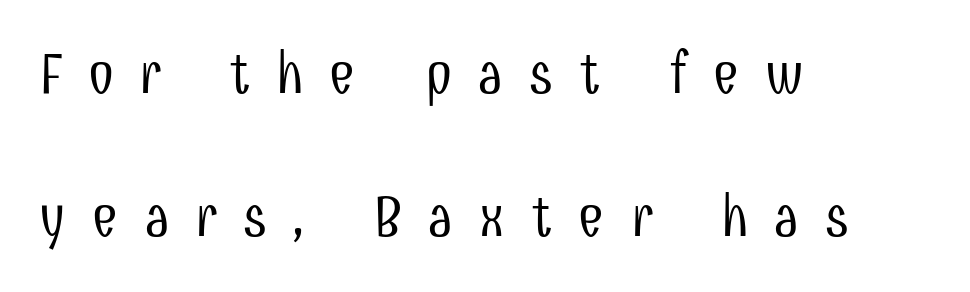
Is the type heavy? It reads as light-to-regular instead. This sample uses expanded letter spacing, leaving extra air between glyphs. Line beginnings align vertically; line endings do not. The rendering uses natural spacing where letterforms have individual widths. You can tell it's not italic because the verticals are truly vertical.
